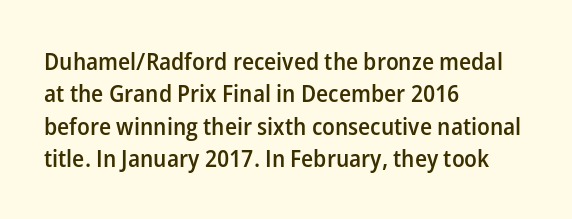
{"italic": "no", "bold": "semi", "underline": "no", "align": "left", "line_spacing": "normal", "line_spacing_ratio": 1.35, "letter_spacing": "normal", "letter_spacing_em": 0.0, "glyph_px": 24}
